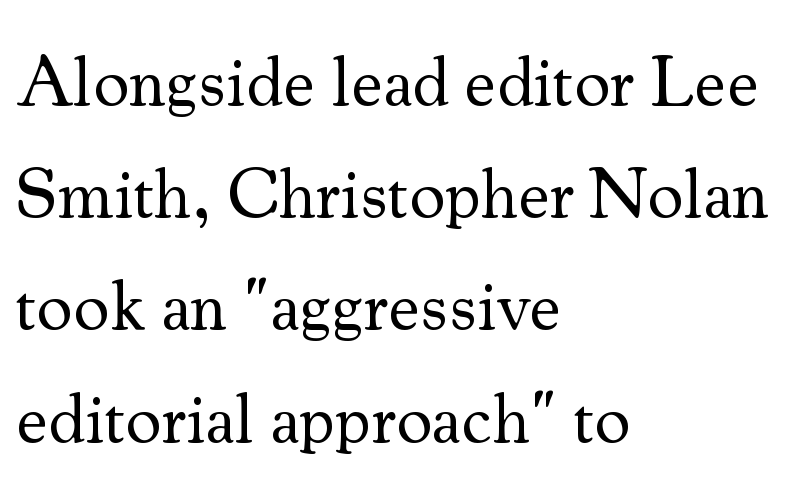
Q: Is the text bold? A: No.
Q: Is the text italic (slanted)? A: No, it is upright.
Q: Is the typeface a serif or a sans-serif typeface? A: Serif.
Q: Is the text underlined? A: No.
Q: How is the paragraph aligned? A: Left-aligned.
Q: Is the spacing between letters normal or unusually wide? A: Normal.
Q: Is the spacing between lines tight, normal or loose? A: Normal.
Q: Width (condensed, normal, or wide)? A: Normal.
Q: Stroke contrast? A: Medium.
Q: x-height? A: Small.
Q: Monospaced? A: No.
